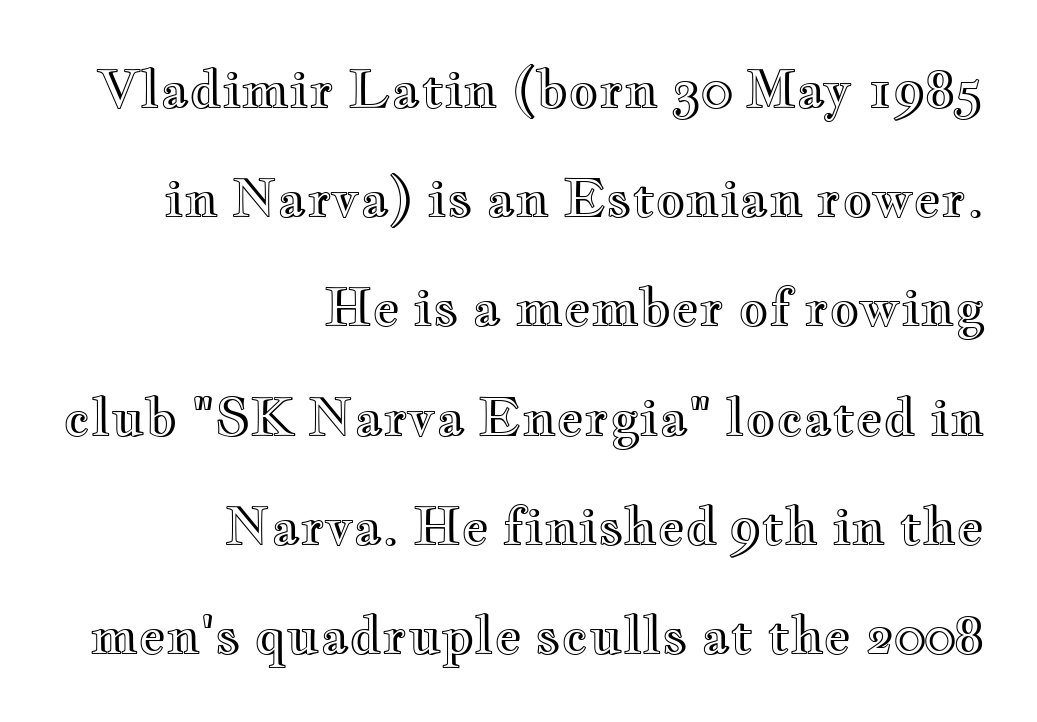
{"italic": "no", "width": "wide", "x_height": "small", "monospaced": "no", "underline": "no", "align": "right", "line_spacing": "loose", "line_spacing_ratio": 2.1, "letter_spacing": "normal", "letter_spacing_em": 0.0, "glyph_px": 52}
